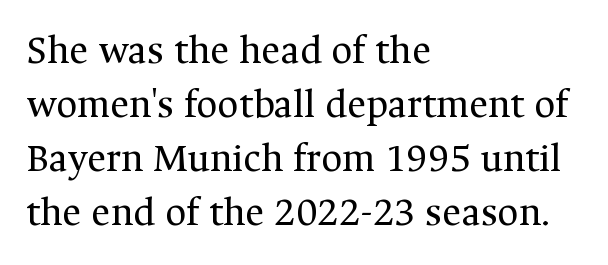
The image shows 41 px regular-weight serif type, upright; set left-aligned, normal line spacing (1.32x), normal letter spacing, not underlined; medium stroke contrast and a medium x-height.
